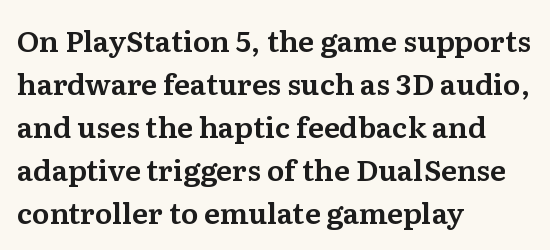
Q: Is the text italic (slanted)? A: No, it is upright.
Q: Is the typeface a serif or a sans-serif typeface? A: Serif.
Q: Is the text underlined? A: No.
Q: How is the paragraph aligned? A: Left-aligned.
Q: Is the spacing between letters normal or unusually wide? A: Normal.
Q: Is the spacing between lines tight, normal or loose? A: Normal.
Q: Width (condensed, normal, or wide)? A: Normal.
Q: Stroke contrast? A: Medium.
Q: x-height? A: Medium.
Q: Monospaced? A: No.
